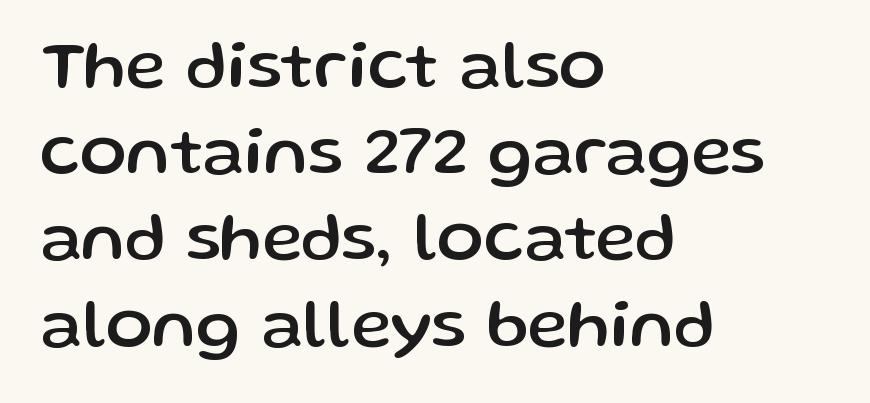
The image shows 69 px sans-serif type, upright; set left-aligned, normal line spacing (1.25x), normal letter spacing, not underlined; low stroke contrast and a medium x-height.
